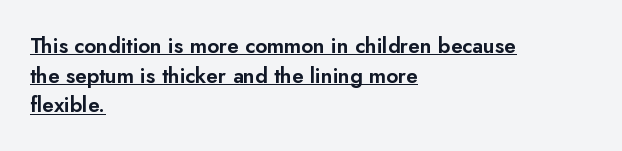
Left-aligned paragraph, ragged on the right. It's the straight-up-and-down kind of type. Does a line run under the words? Yes, clearly. Compared with typical body copy, the letter spacing here is the same.
